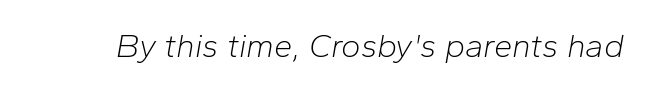
{"italic": "yes", "lean": "right", "slant_degrees": 10, "bold": "no", "weight": "light", "width": "normal", "stroke_contrast": "low", "x_height": "medium", "monospaced": "no", "underline": "no", "letter_spacing": "normal", "letter_spacing_em": 0.0, "glyph_px": 33}
